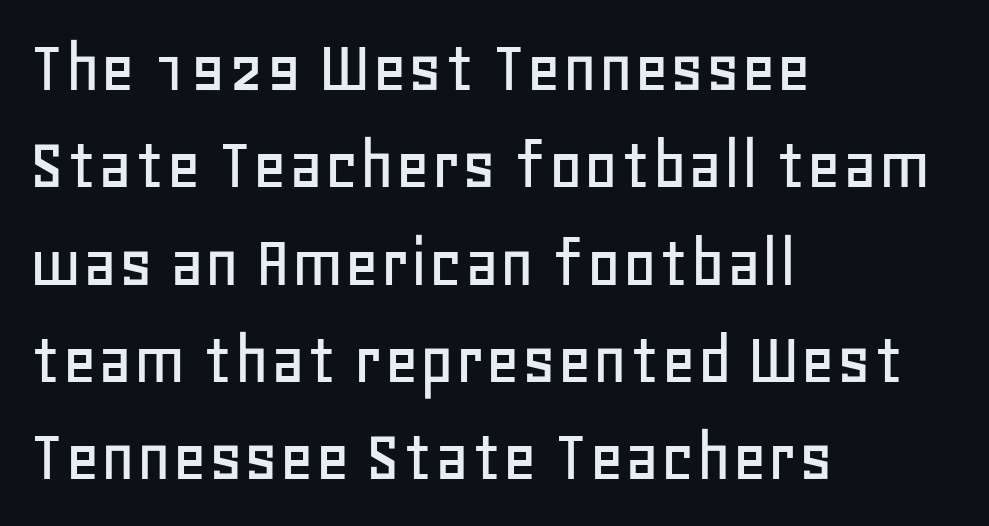
The image shows 76 px sans-serif type, upright; set left-aligned, normal line spacing (1.28x), normal letter spacing, not underlined; low stroke contrast and a large x-height.
